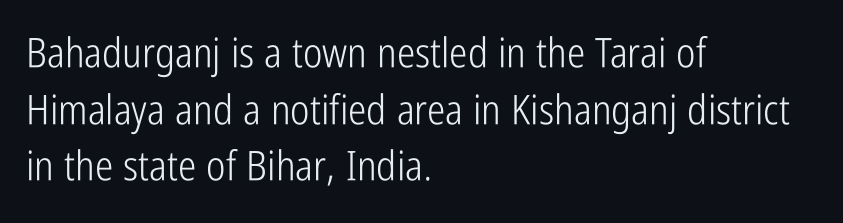
The image shows 41 px light, condensed sans-serif type, upright; set left-aligned, normal line spacing (1.38x), normal letter spacing, not underlined; low stroke contrast and a medium x-height.
